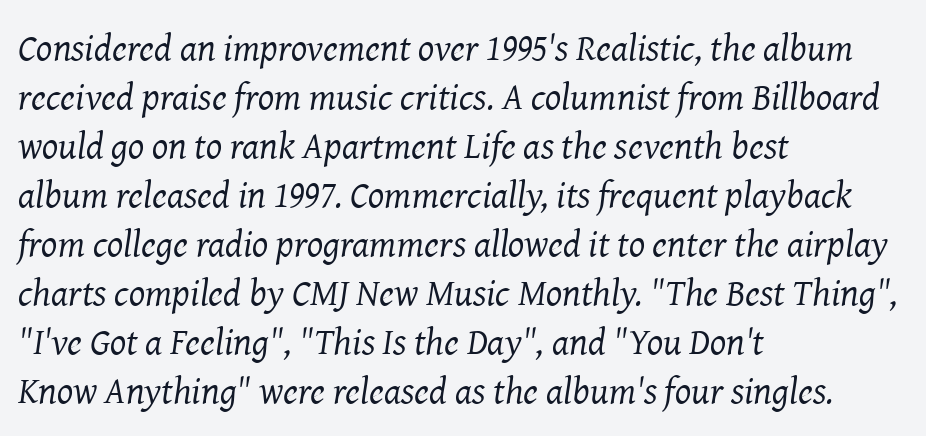
The image shows 38 px regular-weight serif type, italic (leaning right); set left-aligned, normal line spacing (1.29x), normal letter spacing, not underlined; medium stroke contrast and a medium x-height.
